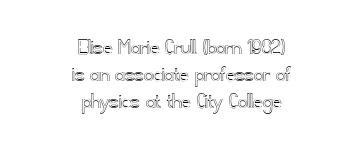
{"italic": "no", "underline": "no", "align": "center", "line_spacing_ratio": 1.18, "letter_spacing": "normal", "letter_spacing_em": 0.0, "glyph_px": 23}
